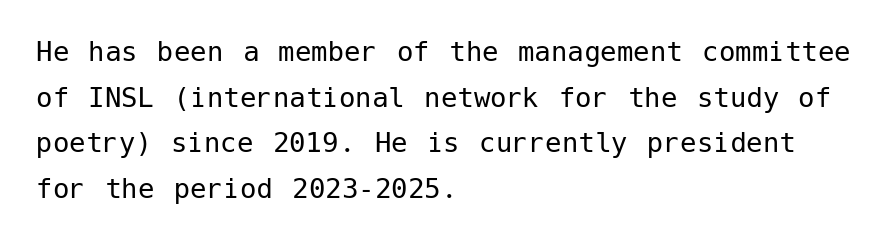
The image shows 33 px regular-weight sans-serif type, upright; set left-aligned, normal line spacing (1.38x), normal letter spacing, not underlined; low stroke contrast and a medium x-height.
